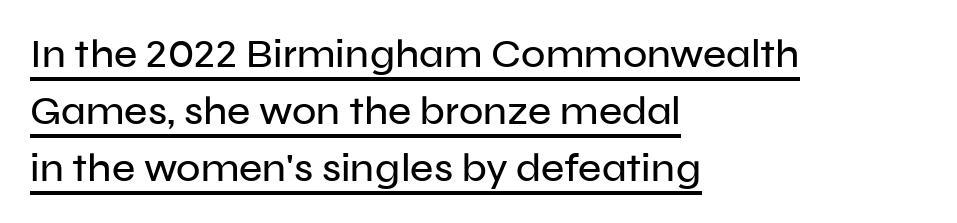
{"serif": "no", "italic": "no", "width": "normal", "stroke_contrast": "low", "x_height": "medium", "monospaced": "no", "underline": "yes", "align": "left", "line_spacing": "normal", "line_spacing_ratio": 1.43, "letter_spacing": "normal", "letter_spacing_em": 0.0, "glyph_px": 40}
